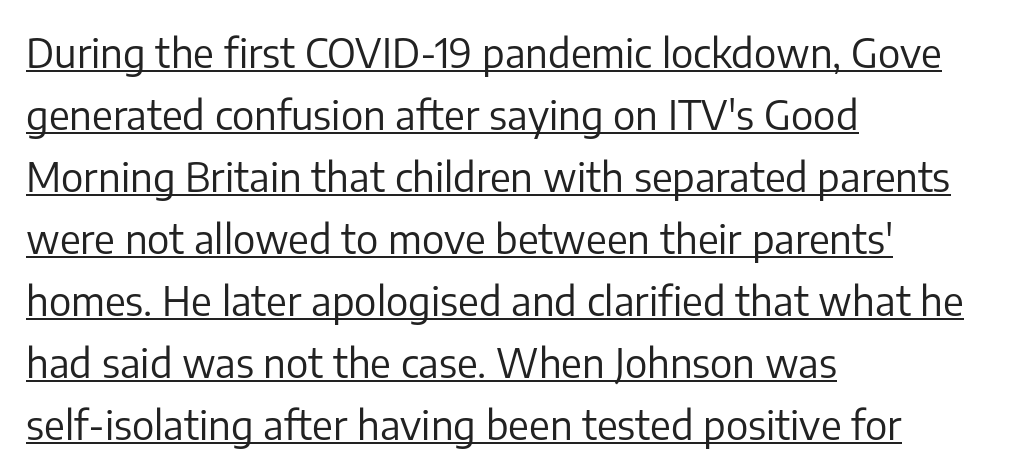
Characters remain perfectly vertical along every line. The letters look calm and open, with moderate or lighter stems. The letters advance in unequal steps, a hallmark of proportional type. Whoever set this chose a conventional vertical rhythm. One-word summary of the alignment: left.
